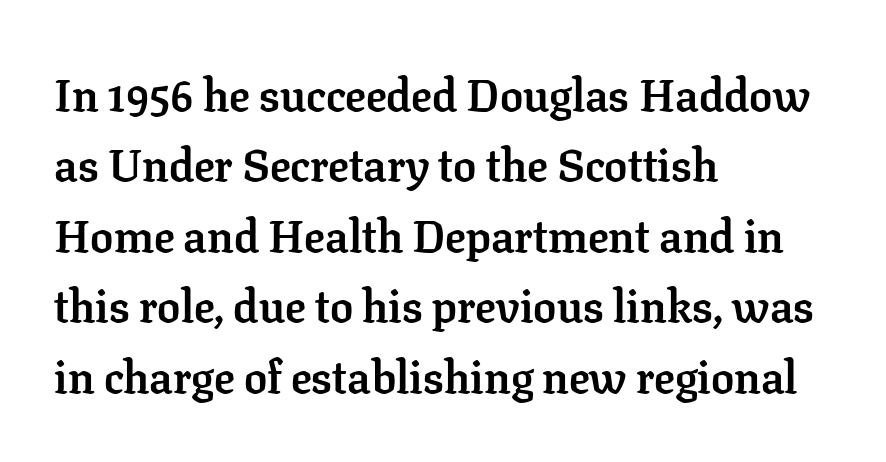
The image shows 46 px semibold serif type, upright; set left-aligned, normal line spacing (1.53x), normal letter spacing, not underlined; low stroke contrast and a medium x-height.
